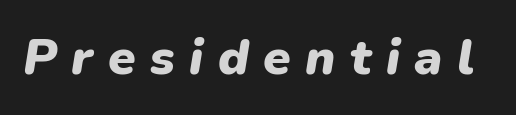
{"italic": "yes", "lean": "right", "slant_degrees": 9, "bold": "yes", "weight": "heavy", "width": "normal", "stroke_contrast": "low", "x_height": "medium", "monospaced": "no", "underline": "no", "letter_spacing": "wide", "letter_spacing_em": 0.29, "glyph_px": 50}
